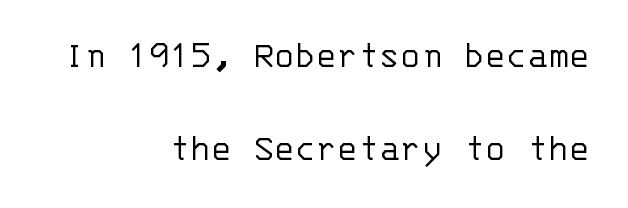
The image shows 39 px light sans-serif type, upright, monospaced; set right-aligned, loose line spacing (2.39x), normal letter spacing, not underlined; low stroke contrast and a large x-height.
